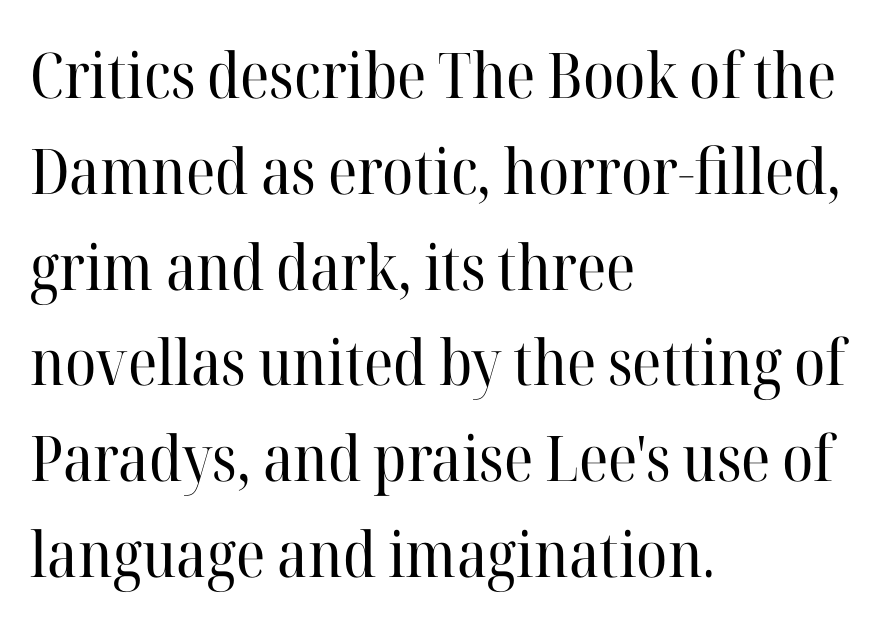
{"serif": "yes", "italic": "no", "bold": "no", "weight": "regular", "width": "normal", "stroke_contrast": "high", "x_height": "medium", "monospaced": "no", "underline": "no", "align": "left", "line_spacing": "normal", "line_spacing_ratio": 1.52, "letter_spacing": "normal", "letter_spacing_em": 0.0, "glyph_px": 63}
